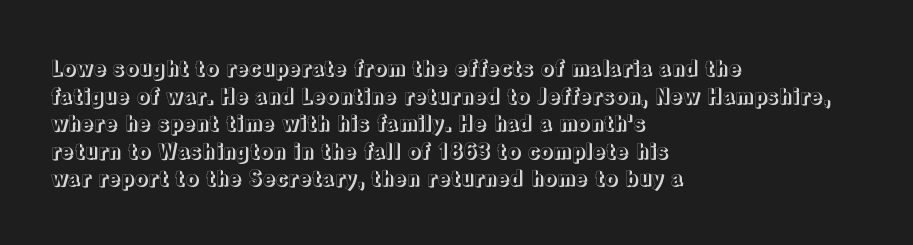
{"italic": "no", "underline": "no", "align": "left", "line_spacing": "normal", "line_spacing_ratio": 1.31, "letter_spacing": "normal", "letter_spacing_em": 0.0, "glyph_px": 21}
